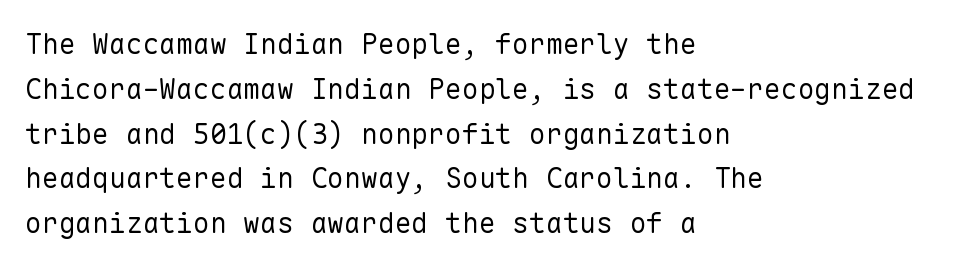
{"serif": "no", "italic": "no", "bold": "no", "weight": "regular", "width": "normal", "stroke_contrast": "low", "x_height": "medium", "monospaced": "yes", "underline": "no", "align": "left", "line_spacing": "normal", "line_spacing_ratio": 1.6, "letter_spacing": "normal", "letter_spacing_em": 0.0, "glyph_px": 28}
